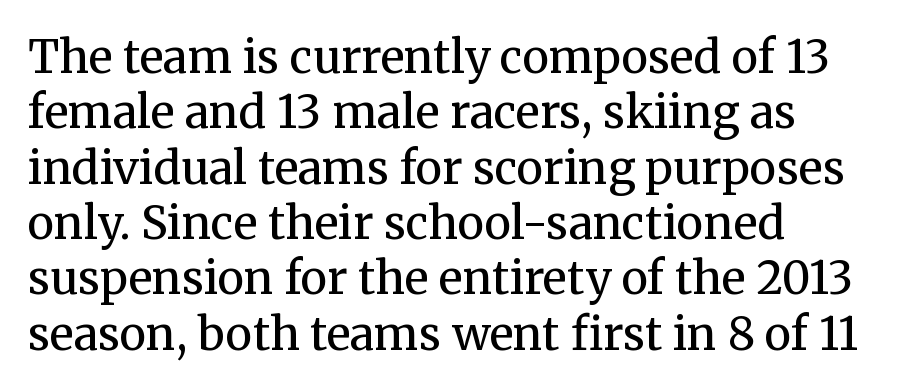
The image shows 45 px regular-weight serif type, upright; set left-aligned, line spacing 1.23x, normal letter spacing, not underlined; medium stroke contrast and a medium x-height.
